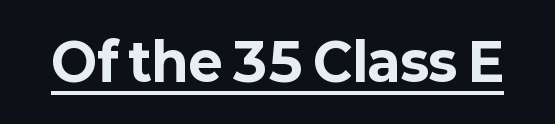
{"serif": "no", "italic": "no", "bold": "yes", "weight": "bold", "width": "normal", "stroke_contrast": "low", "x_height": "medium", "monospaced": "no", "underline": "yes", "letter_spacing": "normal", "letter_spacing_em": 0.0, "glyph_px": 52}
